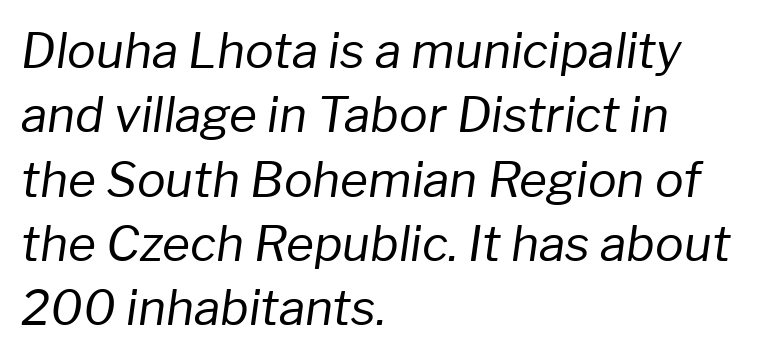
{"italic": "yes", "lean": "right", "slant_degrees": 8, "bold": "no", "weight": "regular", "width": "normal", "stroke_contrast": "low", "x_height": "medium", "monospaced": "no", "underline": "no", "align": "left", "line_spacing": "normal", "line_spacing_ratio": 1.34, "letter_spacing": "normal", "letter_spacing_em": 0.0, "glyph_px": 48}
